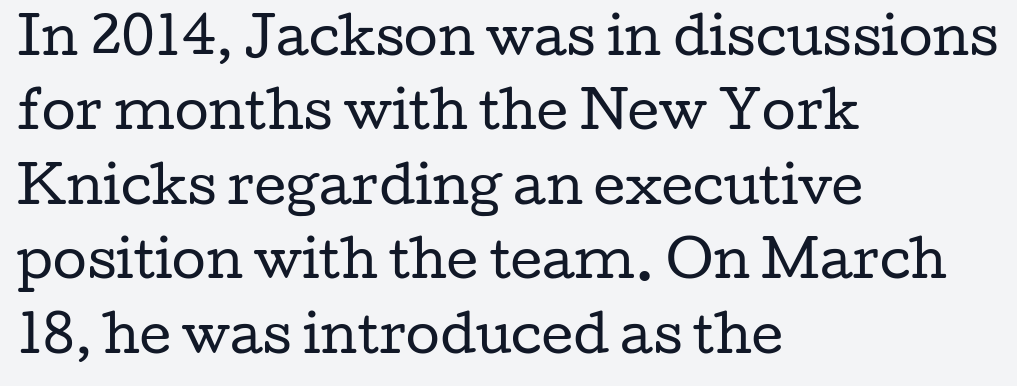
{"serif": "yes", "italic": "no", "bold": "no", "weight": "regular", "width": "wide", "stroke_contrast": "low", "x_height": "medium", "monospaced": "no", "underline": "no", "align": "left", "line_spacing": "normal", "line_spacing_ratio": 1.52, "letter_spacing": "normal", "letter_spacing_em": 0.0, "glyph_px": 49}
